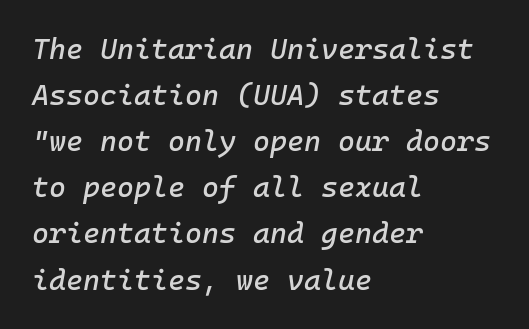
{"italic": "yes", "lean": "right", "slant_degrees": 10, "width": "normal", "stroke_contrast": "low", "x_height": "medium", "monospaced": "yes", "underline": "no", "align": "left", "line_spacing": "normal", "line_spacing_ratio": 1.59, "letter_spacing": "normal", "letter_spacing_em": 0.0, "glyph_px": 29}
